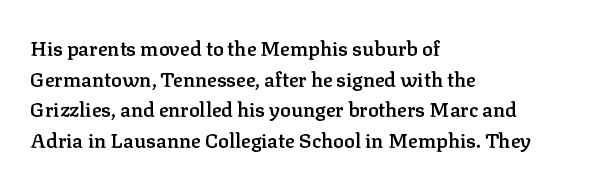
The image shows 20 px text type, upright; set left-aligned, normal line spacing (1.53x), normal letter spacing, not underlined.
